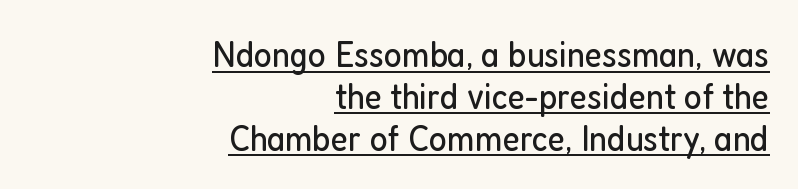
{"serif": "no", "italic": "no", "bold": "no", "weight": "regular", "width": "condensed", "stroke_contrast": "low", "x_height": "medium", "monospaced": "no", "underline": "yes", "align": "right", "line_spacing": "tight", "line_spacing_ratio": 1.1, "letter_spacing": "normal", "letter_spacing_em": 0.0, "glyph_px": 38}
